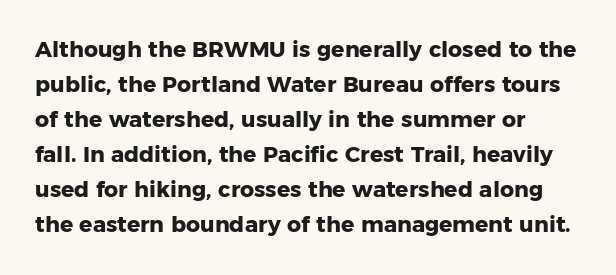
Q: Is the text bold? A: Yes.
Q: Is the text italic (slanted)? A: No, it is upright.
Q: Is the text underlined? A: No.
Q: How is the paragraph aligned? A: Left-aligned.
Q: Is the spacing between letters normal or unusually wide? A: Normal.
Q: Is the spacing between lines tight, normal or loose? A: Normal.
